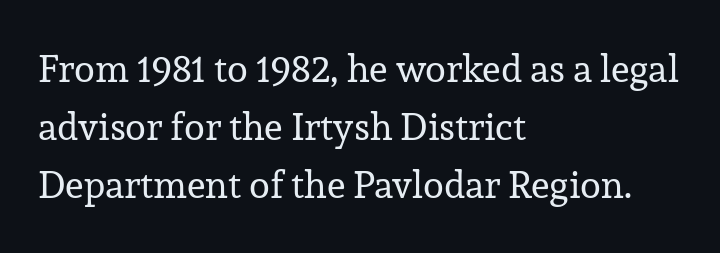
The image shows 38 px regular-weight serif type, upright; set left-aligned, normal line spacing (1.52x), normal letter spacing, not underlined; low stroke contrast and a medium x-height.
